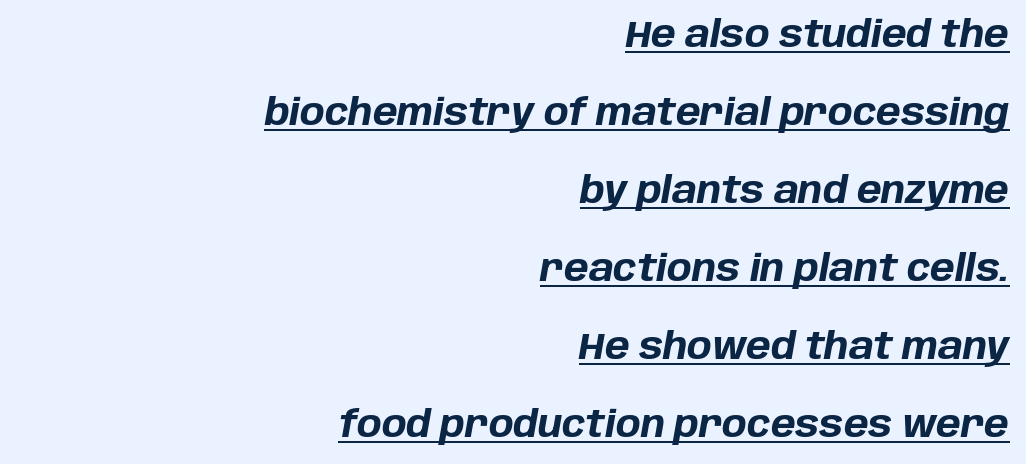
The image shows 37 px bold type, italic (leaning right); set right-aligned, loose line spacing (2.11x), normal letter spacing, underlined; low stroke contrast and a large x-height.
